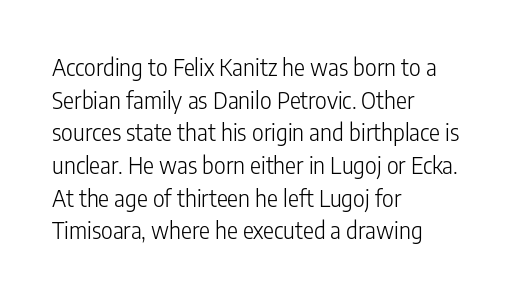
Characters follow at the spacing the type designer built in. The letterforms sit at book weight or below. Rendered with straight, roman letterforms. The rows are spaced the way most documents space them. The strip under each line holds only bare page.
